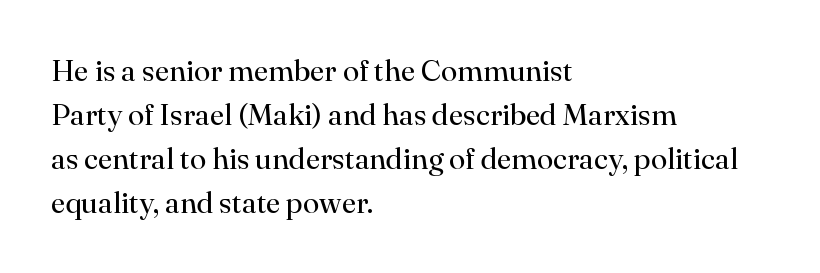
{"serif": "yes", "italic": "no", "bold": "no", "weight": "regular", "width": "normal", "stroke_contrast": "high", "x_height": "small", "monospaced": "no", "underline": "no", "align": "left", "line_spacing": "normal", "line_spacing_ratio": 1.47, "letter_spacing": "normal", "letter_spacing_em": 0.0, "glyph_px": 30}
